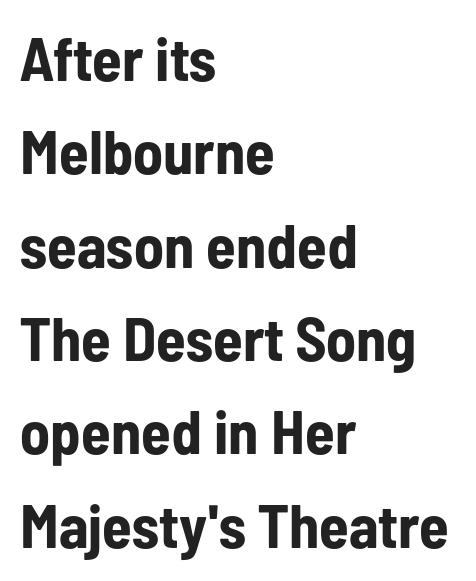
{"serif": "no", "italic": "no", "bold": "yes", "weight": "bold", "width": "condensed", "stroke_contrast": "low", "x_height": "medium", "monospaced": "no", "underline": "no", "align": "left", "line_spacing": "normal", "line_spacing_ratio": 1.53, "letter_spacing": "normal", "letter_spacing_em": 0.0, "glyph_px": 61}
